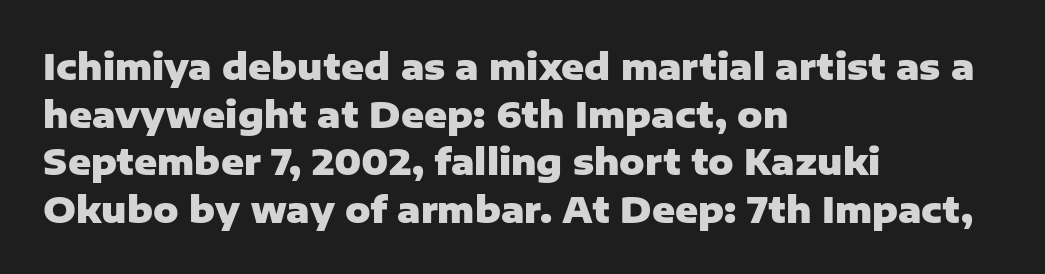
{"serif": "no", "italic": "no", "bold": "yes", "weight": "heavy", "width": "normal", "stroke_contrast": "low", "x_height": "medium", "monospaced": "no", "underline": "no", "align": "left", "line_spacing": "normal", "line_spacing_ratio": 1.36, "letter_spacing": "normal", "letter_spacing_em": 0.0, "glyph_px": 35}
